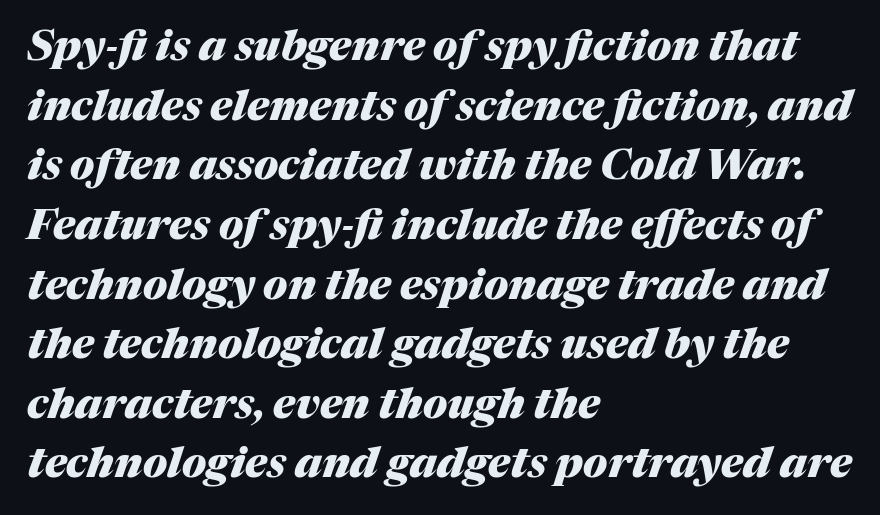
Q: Is the text bold? A: Yes.
Q: Is the text italic (slanted)? A: Yes, it leans right by about 17 degrees.
Q: Is the text underlined? A: No.
Q: How is the paragraph aligned? A: Left-aligned.
Q: Is the spacing between letters normal or unusually wide? A: Normal.
Q: Is the spacing between lines tight, normal or loose? A: Normal.
Q: Width (condensed, normal, or wide)? A: Normal.
Q: Stroke contrast? A: Medium.
Q: x-height? A: Medium.
Q: Monospaced? A: No.
